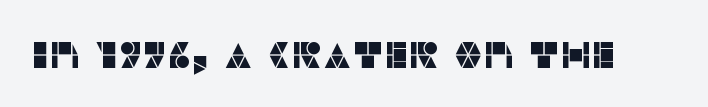
{"serif": "no", "italic": "no", "width": "normal", "stroke_contrast": "low", "x_height": "large", "monospaced": "no", "underline": "no", "letter_spacing": "normal", "letter_spacing_em": 0.0, "glyph_px": 37}
